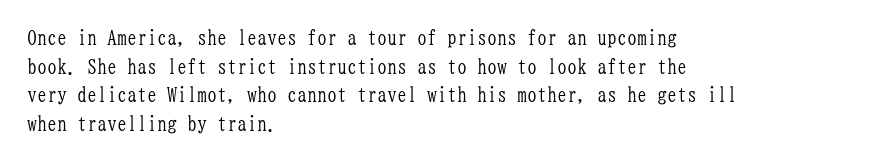
The image shows 20 px text type, upright; set left-aligned, normal line spacing (1.43x), normal letter spacing, not underlined.
